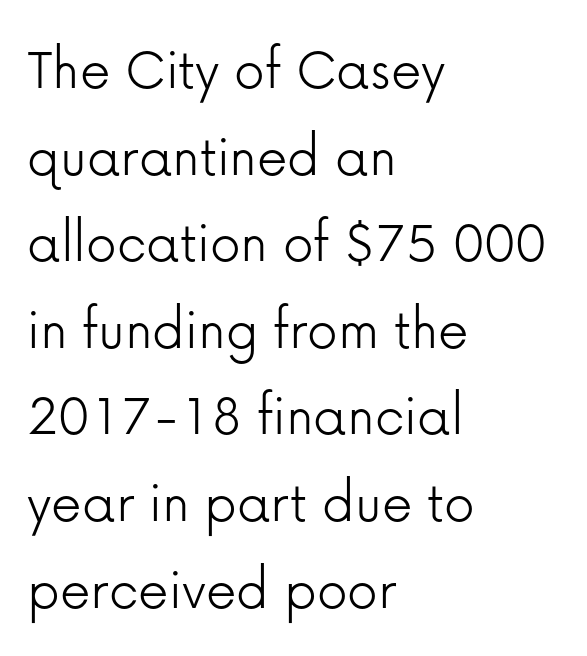
The image shows 61 px light sans-serif type, upright; set left-aligned, normal line spacing (1.42x), normal letter spacing, not underlined; low stroke contrast and a medium x-height.
